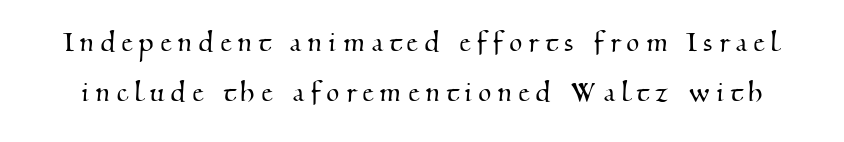
The space directly below the letters is spotless. Proportional: the letters do not fall into vertical columns. The typeface chosen for these lines features serifs. These lines sit exactly where default settings would place them. Tracking value appears strongly positive — letters spread wide.
